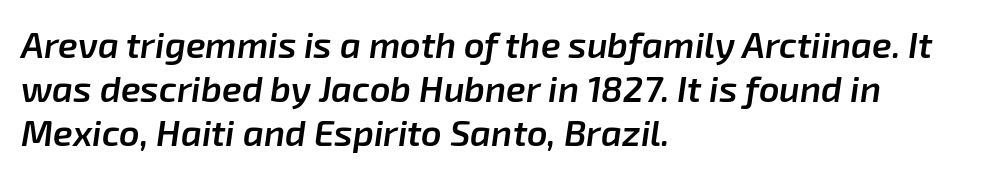
The image shows 36 px semibold type, italic (leaning right); set left-aligned, line spacing 1.22x, normal letter spacing, not underlined; low stroke contrast and a medium x-height.
